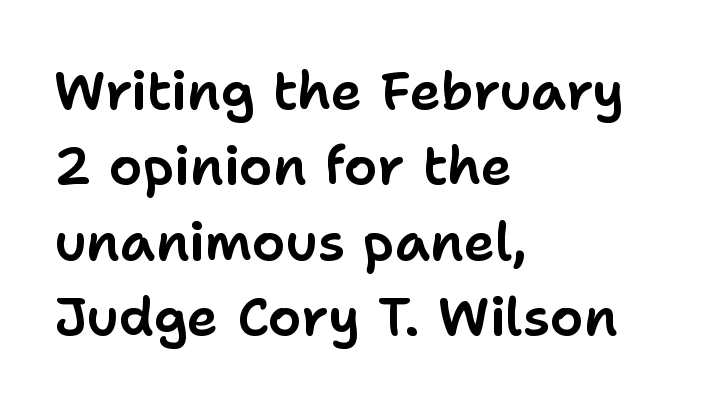
Q: Is the text italic (slanted)? A: No, it is upright.
Q: Is the typeface a serif or a sans-serif typeface? A: Sans-serif.
Q: Is the text underlined? A: No.
Q: How is the paragraph aligned? A: Left-aligned.
Q: Is the spacing between letters normal or unusually wide? A: Normal.
Q: Is the spacing between lines tight, normal or loose? A: Normal.
Q: Width (condensed, normal, or wide)? A: Normal.
Q: Stroke contrast? A: Low.
Q: x-height? A: Medium.
Q: Monospaced? A: No.
